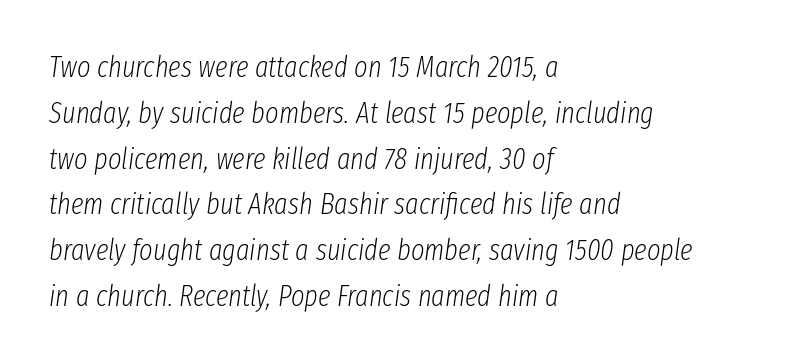
The image shows 29 px light, condensed type, italic (leaning right); set left-aligned, normal line spacing (1.58x), normal letter spacing, not underlined; low stroke contrast and a medium x-height.
